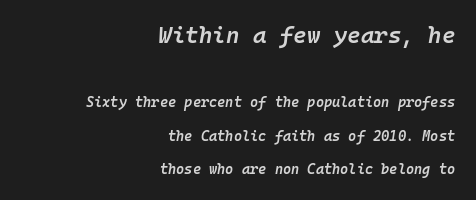
This rendering features lettering with no underline. The paragraph has a hard right edge and a soft left edge. The face used here has a pronounced slope to its letters. Typesetter's note — upper block bumped up in size, lower block left smaller.
